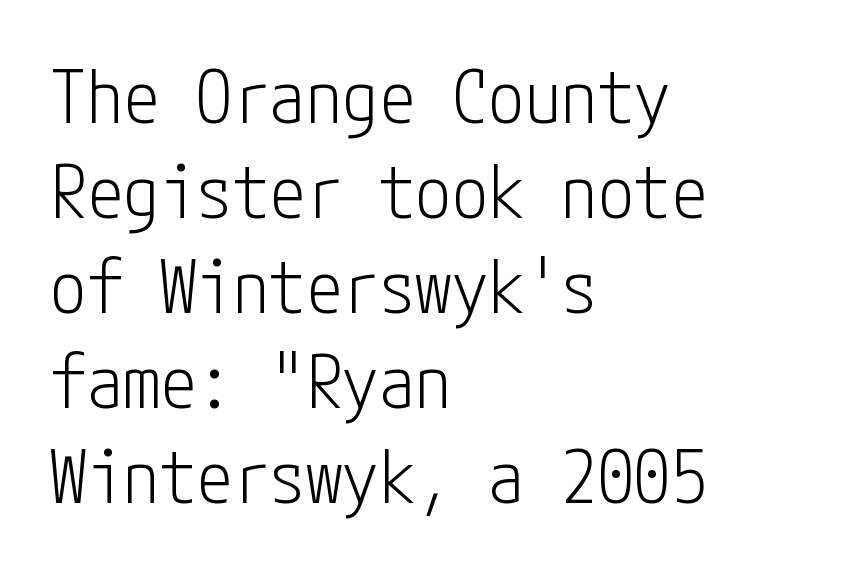
The image shows 73 px light, condensed sans-serif type, upright; set left-aligned, normal line spacing (1.3x), normal letter spacing, not underlined; low stroke contrast and a medium x-height.
